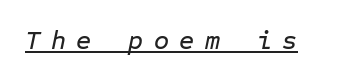
The image shows 26 px text type, italic (leaning right); set unusually wide letter spacing (+0.41 em), underlined.
